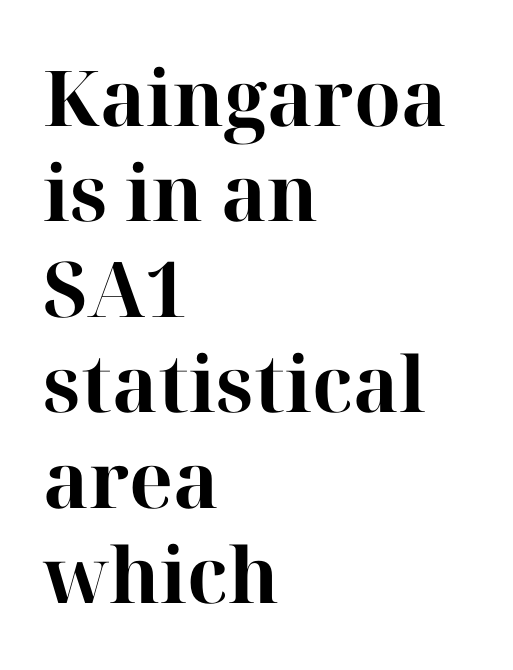
Q: Is the text bold? A: Yes.
Q: Is the text italic (slanted)? A: No, it is upright.
Q: Is the typeface a serif or a sans-serif typeface? A: Serif.
Q: Is the text underlined? A: No.
Q: How is the paragraph aligned? A: Left-aligned.
Q: Is the spacing between letters normal or unusually wide? A: Normal.
Q: Width (condensed, normal, or wide)? A: Normal.
Q: Stroke contrast? A: High.
Q: x-height? A: Medium.
Q: Monospaced? A: No.
